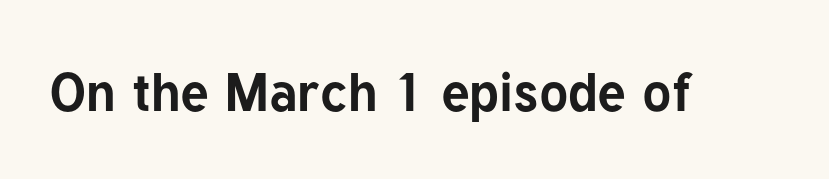
The image shows 54 px bold sans-serif type, upright; set normal letter spacing, not underlined; low stroke contrast and a medium x-height.
